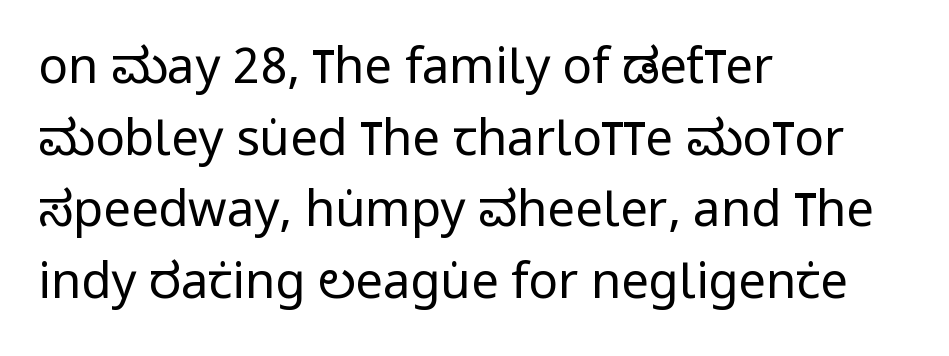
The image shows 49 px regular-weight, condensed sans-serif type, upright; set left-aligned, normal line spacing (1.46x), normal letter spacing, not underlined; low stroke contrast and a large x-height.
